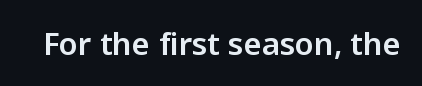
Q: Is the text italic (slanted)? A: No, it is upright.
Q: Is the typeface a serif or a sans-serif typeface? A: Sans-serif.
Q: Is the text underlined? A: No.
Q: Is the spacing between letters normal or unusually wide? A: Normal.
Q: Width (condensed, normal, or wide)? A: Normal.
Q: Stroke contrast? A: Low.
Q: x-height? A: Medium.
Q: Monospaced? A: No.
